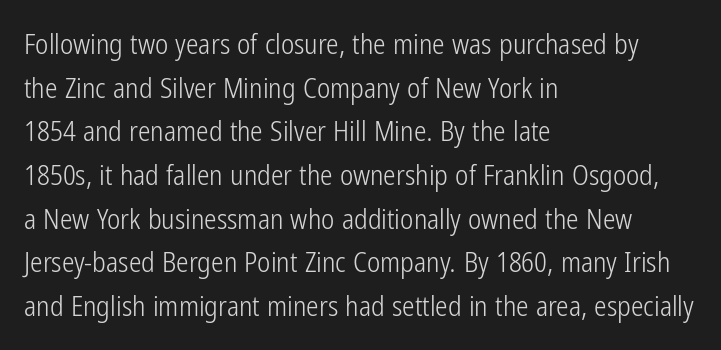
The image shows 28 px light, condensed sans-serif type, upright; set left-aligned, normal line spacing (1.56x), normal letter spacing, not underlined; low stroke contrast and a medium x-height.
